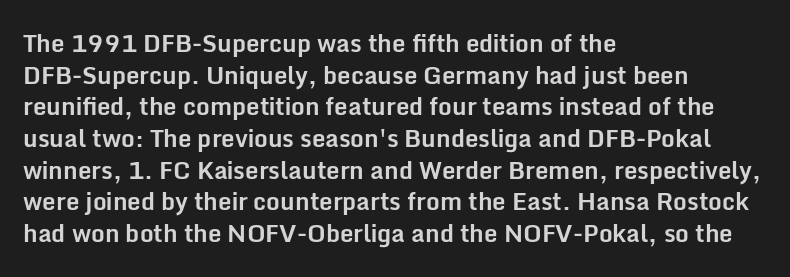
{"italic": "no", "bold": "yes", "underline": "no", "align": "left", "line_spacing": "normal", "line_spacing_ratio": 1.32, "letter_spacing": "normal", "letter_spacing_em": 0.0, "glyph_px": 24}
